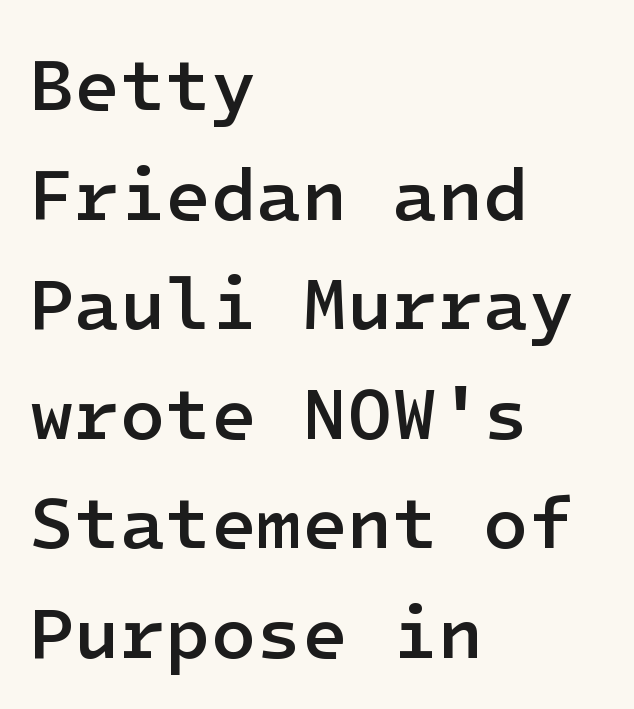
The image shows 74 px semibold sans-serif type, upright; set left-aligned, normal line spacing (1.48x), normal letter spacing, not underlined; low stroke contrast and a medium x-height.
